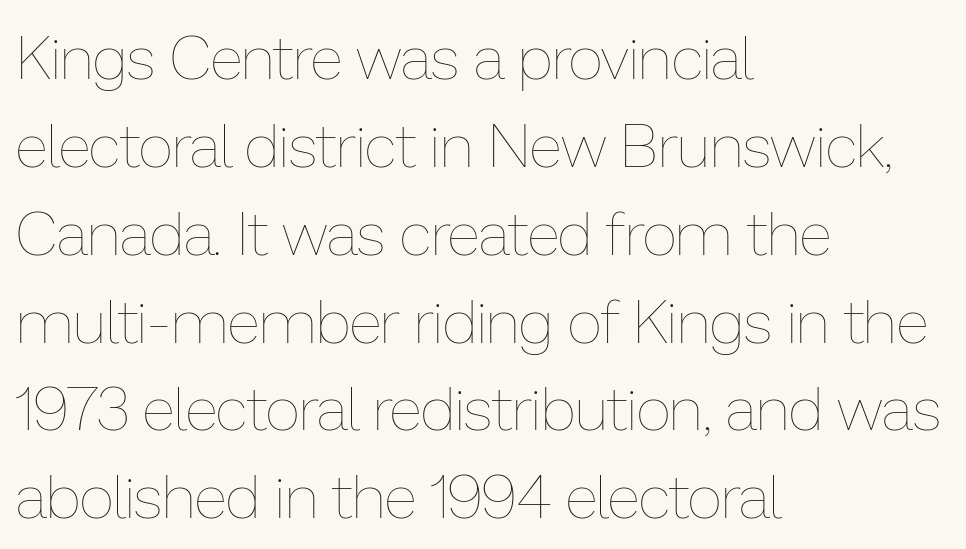
{"italic": "no", "bold": "no", "weight": "thin", "width": "normal", "stroke_contrast": "low", "x_height": "medium", "monospaced": "no", "underline": "no", "align": "left", "line_spacing": "normal", "line_spacing_ratio": 1.44, "letter_spacing": "normal", "letter_spacing_em": 0.0, "glyph_px": 61}
